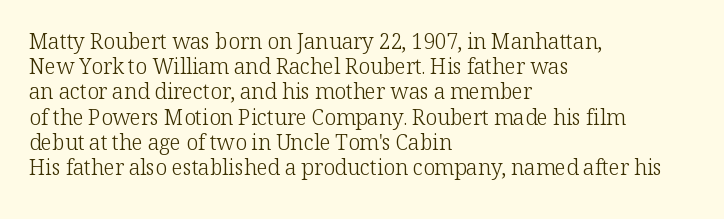
The image shows 21 px text type, upright; set left-aligned, line spacing 1.2x, normal letter spacing, not underlined.
